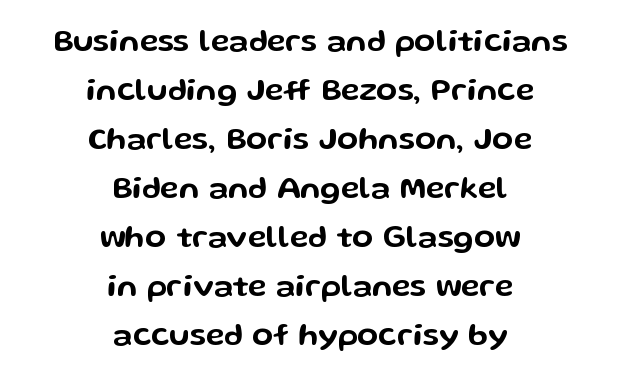
The image shows 31 px wide sans-serif type, upright; set centered, normal line spacing (1.58x), normal letter spacing, not underlined; low stroke contrast and a medium x-height.
